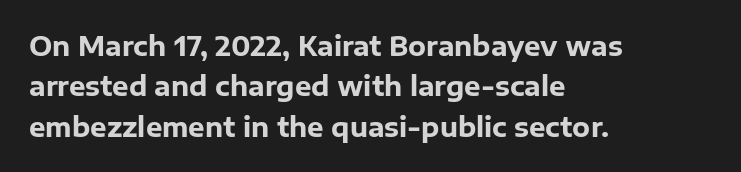
The image shows 26 px bold type, upright; set left-aligned, normal line spacing (1.55x), normal letter spacing, not underlined.
